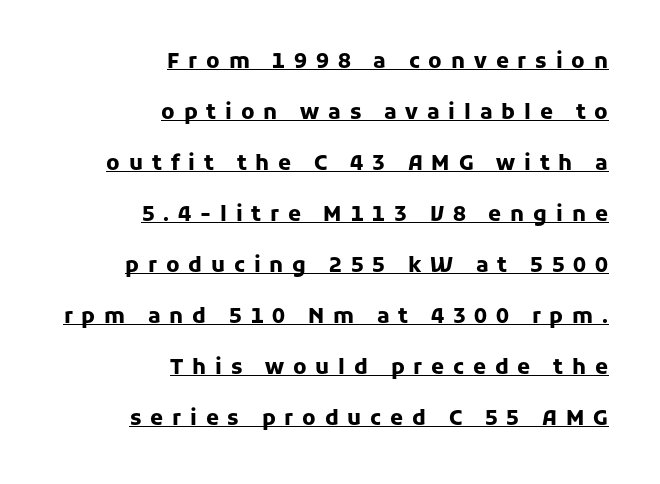
Q: Is the text bold? A: Yes.
Q: Is the text italic (slanted)? A: No, it is upright.
Q: Is the text underlined? A: Yes.
Q: How is the paragraph aligned? A: Right-aligned.
Q: Is the spacing between letters normal or unusually wide? A: Unusually wide.
Q: Is the spacing between lines tight, normal or loose? A: Loose.
